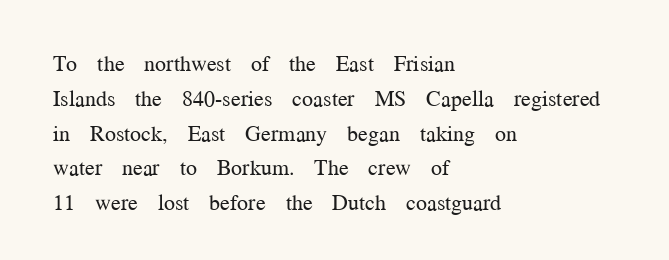
Q: Is the text bold? A: No.
Q: Is the text italic (slanted)? A: No, it is upright.
Q: Is the text underlined? A: No.
Q: How is the paragraph aligned? A: Left-aligned.
Q: Is the spacing between letters normal or unusually wide? A: Normal.
Q: Is the spacing between lines tight, normal or loose? A: Normal.
